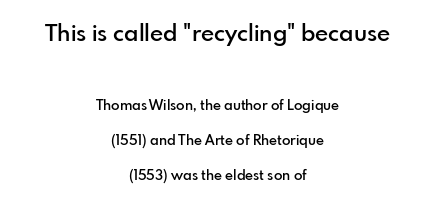
The image shows 23 px text type, upright; set centered, loose line spacing (2.5x), normal letter spacing, not underlined; the first (top) block is 1.64x larger.
